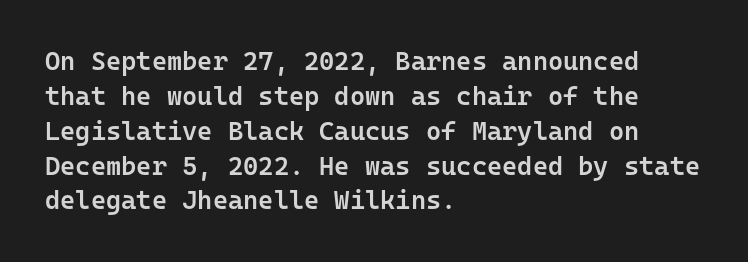
Q: Is the text bold? A: Semi-bold.
Q: Is the text italic (slanted)? A: No, it is upright.
Q: Is the text underlined? A: No.
Q: How is the paragraph aligned? A: Left-aligned.
Q: Is the spacing between letters normal or unusually wide? A: Normal.
Q: Is the spacing between lines tight, normal or loose? A: Normal.
